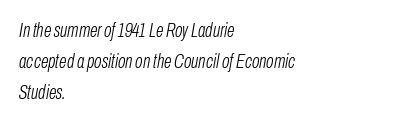
The image shows 20 px text type, italic (leaning right); set left-aligned, normal line spacing (1.54x), normal letter spacing, not underlined.
